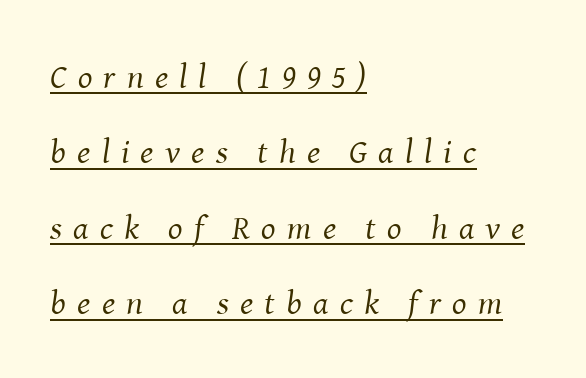
Q: Is the text bold? A: No.
Q: Is the text italic (slanted)? A: Yes, it leans right by about 8 degrees.
Q: Is the typeface a serif or a sans-serif typeface? A: Serif.
Q: Is the text underlined? A: Yes.
Q: How is the paragraph aligned? A: Left-aligned.
Q: Is the spacing between letters normal or unusually wide? A: Unusually wide.
Q: Is the spacing between lines tight, normal or loose? A: Loose.
Q: Width (condensed, normal, or wide)? A: Normal.
Q: Stroke contrast? A: Medium.
Q: x-height? A: Medium.
Q: Monospaced? A: No.
